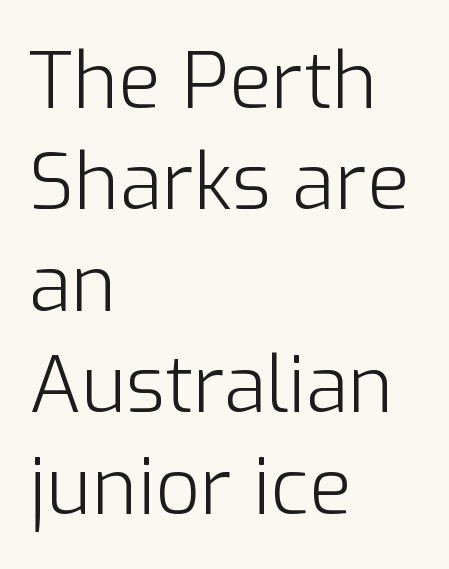
Does the copy run flush right? No — it runs flush left. Characters remain perfectly vertical along every line. Is this a sans? Yes — the strokes have no serifs. This rendering features lettering with no underline. Summary of vertical rhythm: regular, with standard interline spacing. You could not count columns in this text — the font is proportionally spaced.
